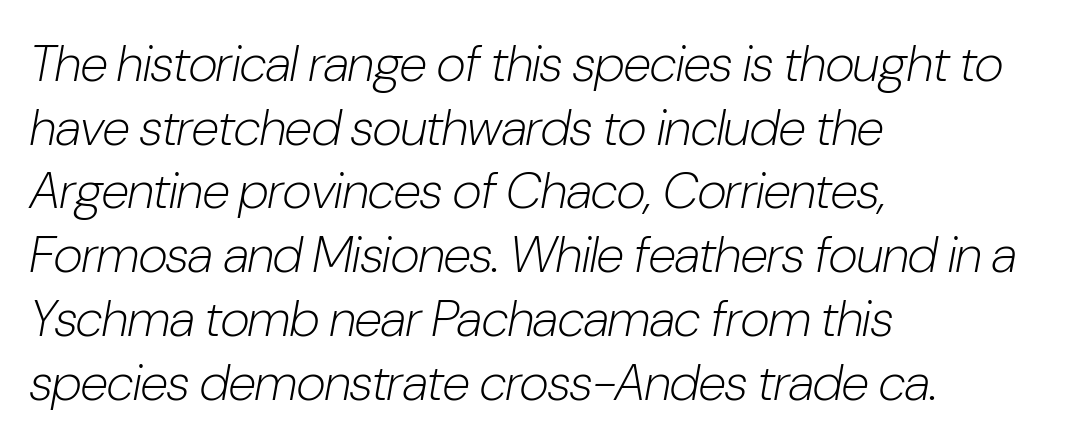
A student would call this left alignment; a typographer would say flush left, rag right. Compared with ordinary roman type, these characters are visibly tilted. Varying glyph widths throughout — classic text-font behaviour. Weight: not bold — regular or lighter. Successive baselines arrive at the customary interval. Honestly, the letter spacing is just normal — you wouldn't notice it.
